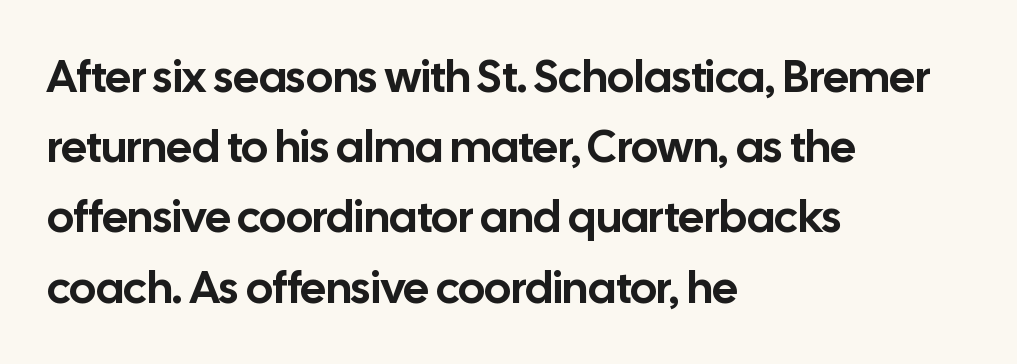
The foot of each line stays bare and open. Alignment: flush left. I'd call this a sans setting — the letters go barefoot. Here the designer chose a conventional face with non-uniform glyph widths.
